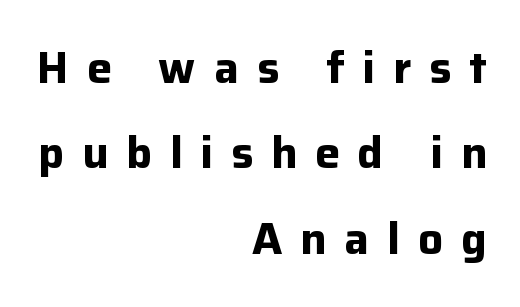
Q: Is the text bold? A: Yes.
Q: Is the text italic (slanted)? A: No, it is upright.
Q: Is the typeface a serif or a sans-serif typeface? A: Sans-serif.
Q: Is the text underlined? A: No.
Q: How is the paragraph aligned? A: Right-aligned.
Q: Is the spacing between letters normal or unusually wide? A: Unusually wide.
Q: Is the spacing between lines tight, normal or loose? A: Loose.
Q: Width (condensed, normal, or wide)? A: Normal.
Q: Stroke contrast? A: Low.
Q: x-height? A: Medium.
Q: Monospaced? A: No.
